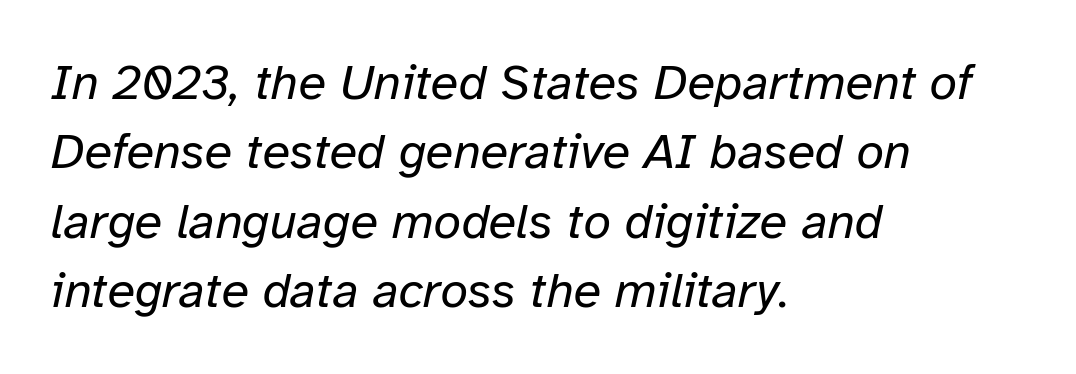
Honestly, the row spacing looks completely unremarkable. Do the characters align in a grid? No, the font is proportional. The text carries the slant typical of an italic or oblique font. The string is rendered with underlining switched off.
